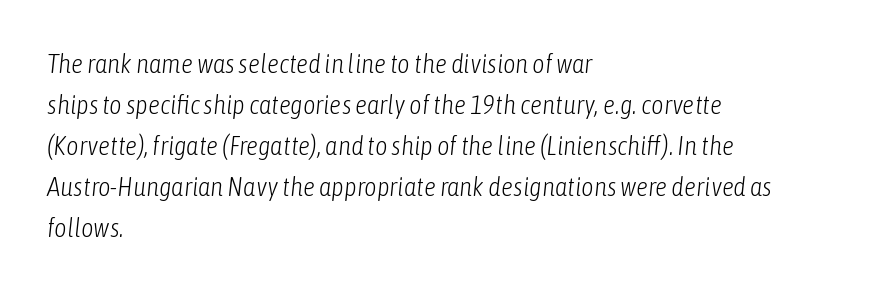
Q: Is the text bold? A: No.
Q: Is the text italic (slanted)? A: Yes, it leans right by about 6 degrees.
Q: Is the text underlined? A: No.
Q: How is the paragraph aligned? A: Left-aligned.
Q: Is the spacing between letters normal or unusually wide? A: Normal.
Q: Is the spacing between lines tight, normal or loose? A: Normal.
